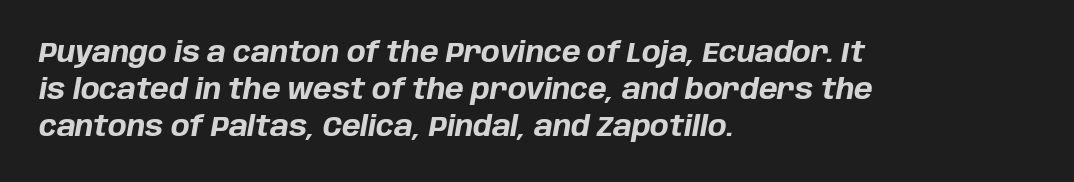
Inter-character spacing is left at the font's built-in metrics. Quick note: interline space is typical. Chunky letters — that's bold for sure. Varying glyph widths throughout — classic text-font behaviour. The space beneath each line is pristine and unruled.
